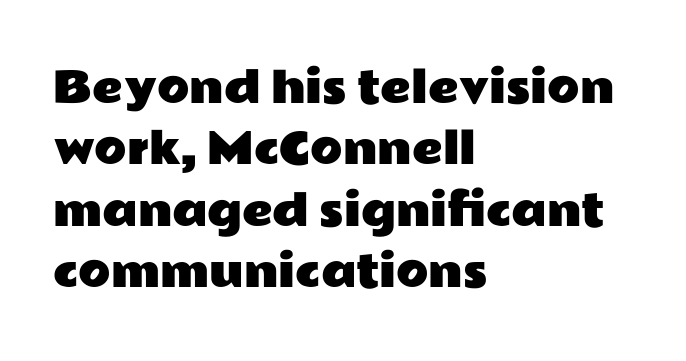
{"serif": "no", "italic": "no", "width": "wide", "stroke_contrast": "low", "x_height": "medium", "monospaced": "no", "underline": "no", "align": "left", "line_spacing": "normal", "line_spacing_ratio": 1.46, "letter_spacing": "normal", "letter_spacing_em": 0.0, "glyph_px": 42}
